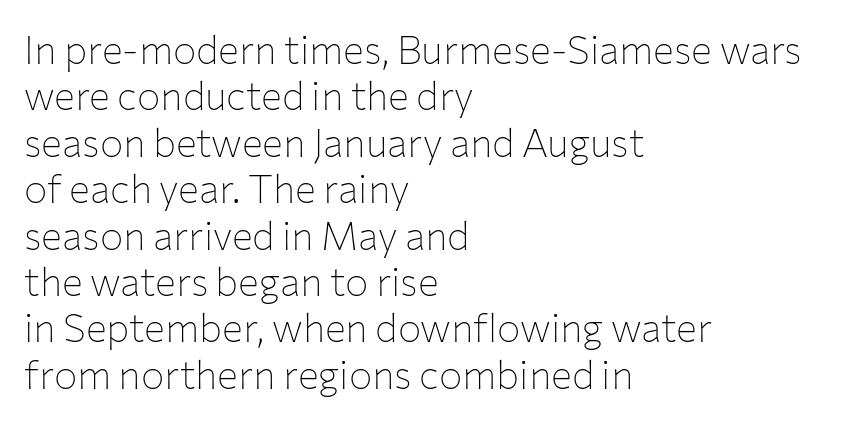
{"serif": "no", "italic": "no", "bold": "no", "weight": "thin", "width": "normal", "stroke_contrast": "low", "x_height": "medium", "monospaced": "no", "underline": "no", "align": "left", "line_spacing_ratio": 1.19, "letter_spacing": "normal", "letter_spacing_em": 0.0, "glyph_px": 39}
